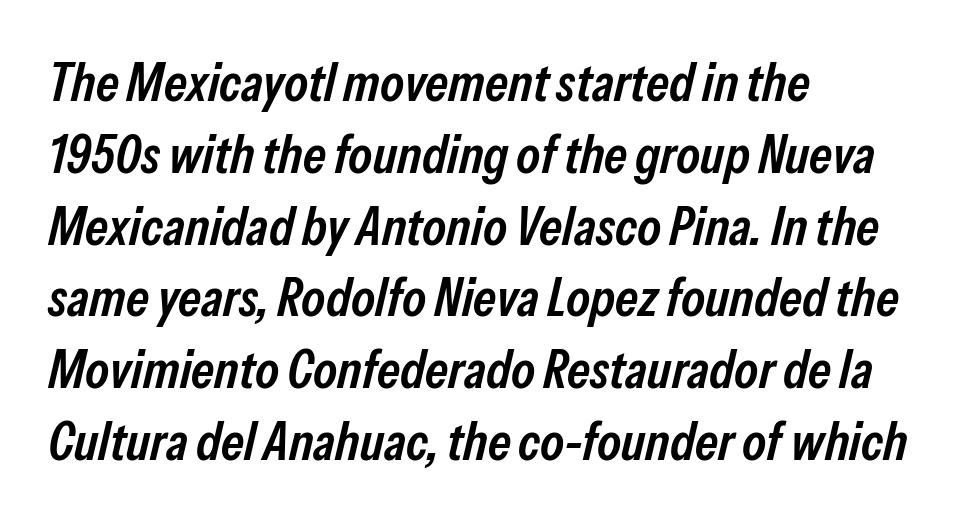
The image shows 54 px semibold, condensed type, italic (leaning right); set left-aligned, normal line spacing (1.33x), normal letter spacing, not underlined; low stroke contrast and a medium x-height.
